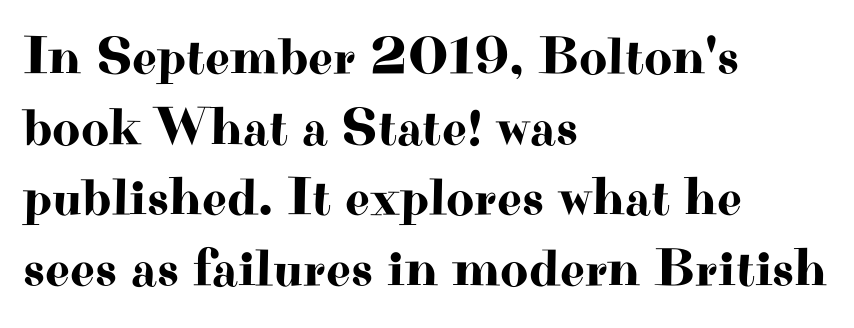
Q: Is the text italic (slanted)? A: No, it is upright.
Q: Is the typeface a serif or a sans-serif typeface? A: Serif.
Q: Is the text underlined? A: No.
Q: How is the paragraph aligned? A: Left-aligned.
Q: Is the spacing between letters normal or unusually wide? A: Normal.
Q: Is the spacing between lines tight, normal or loose? A: Normal.
Q: Width (condensed, normal, or wide)? A: Wide.
Q: Stroke contrast? A: High.
Q: x-height? A: Small.
Q: Monospaced? A: No.
